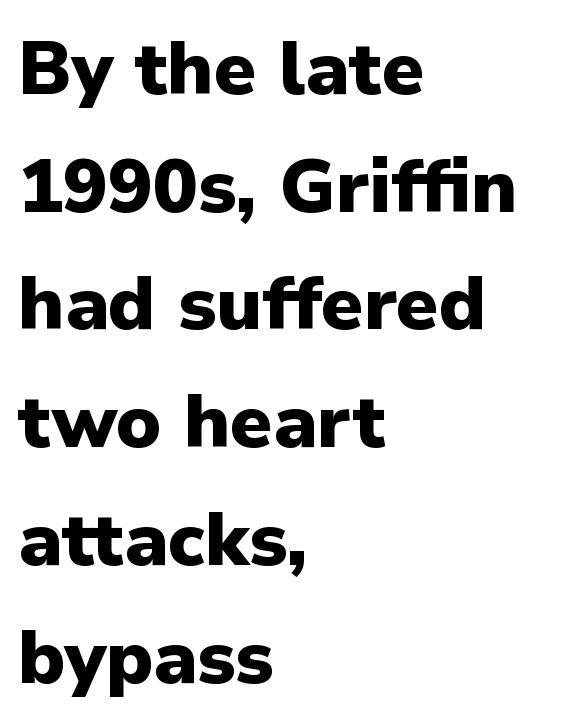
The letters stand upright; this is a roman face. Vertical spacing — default. Descenders hang freely into open space. The type family on display is of the sans-serif kind. Looks like regular typesetting: each glyph gets only the width it needs. Observe the ordinary spacing: letters are neighbours, not strangers.
